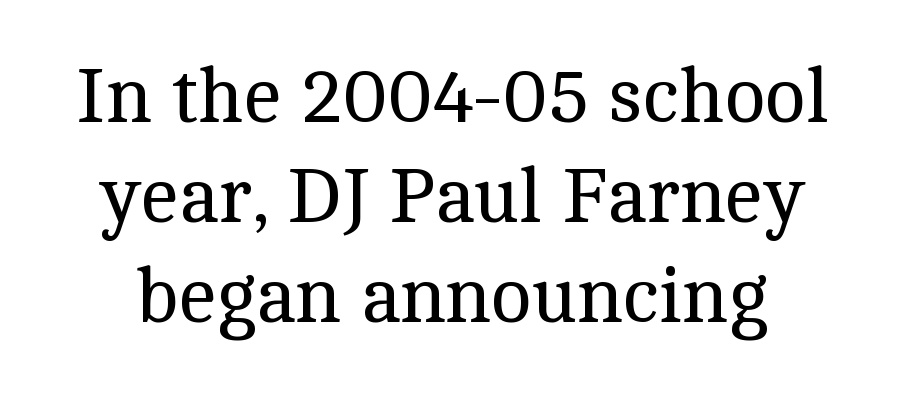
{"serif": "yes", "italic": "no", "bold": "no", "weight": "regular", "width": "normal", "x_height": "medium", "monospaced": "no", "underline": "no", "line_spacing": "normal", "line_spacing_ratio": 1.3, "letter_spacing": "normal", "letter_spacing_em": 0.0, "glyph_px": 77}
